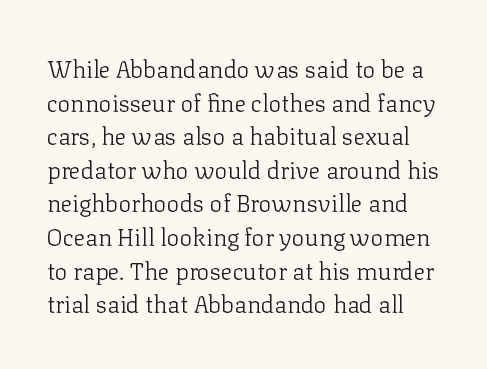
The letters look calm and open, with moderate or lighter stems. Evenly set lines give the paragraph a standard silhouette. The rendering keeps characters at their native spacing. This is roman type, the default non-slanted kind. Glance below the letters and you will spot only blank space.
